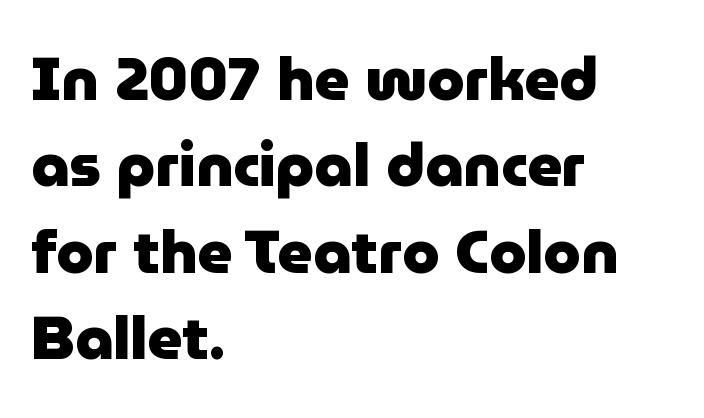
The image shows 60 px heavy sans-serif type, upright; set left-aligned, normal line spacing (1.44x), normal letter spacing, not underlined; low stroke contrast and a medium x-height.
